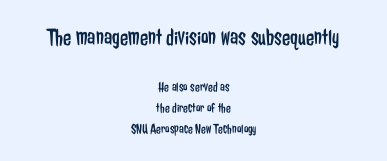
Q: Is the text bold? A: No.
Q: Is the text italic (slanted)? A: No, it is upright.
Q: Is the text underlined? A: No.
Q: How is the paragraph aligned? A: Centered.
Q: Is the spacing between letters normal or unusually wide? A: Normal.
Q: Is the spacing between lines tight, normal or loose? A: Normal.
Q: Which block of text is set in a larger size, the first (top) or the second (bottom)? A: The first (top) one.
